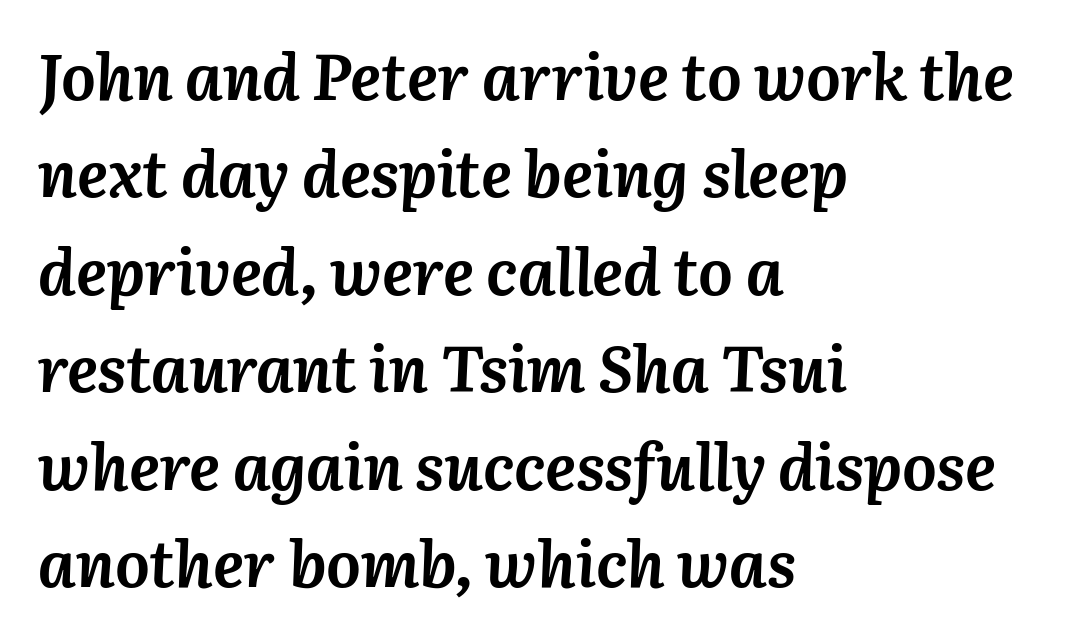
The image shows 65 px semibold type, italic (leaning right); set left-aligned, normal line spacing (1.5x), normal letter spacing, not underlined; medium stroke contrast and a medium x-height.
